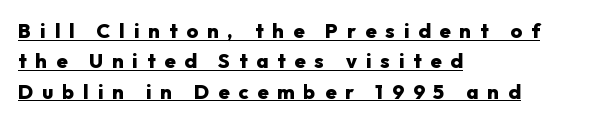
If you measured baseline to baseline, you'd find a middling distance. There is plenty of visible air inserted between adjacent glyphs. Is the block centered? No — it sits flush against the left margin. Looks like someone drew a line under every word here. Its strokes are broad and dark, the hallmark of bold type.
